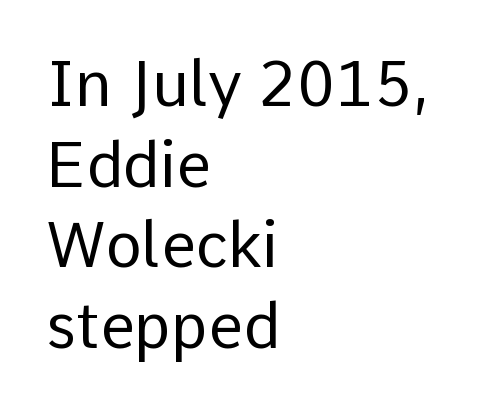
{"serif": "no", "italic": "no", "bold": "no", "weight": "regular", "width": "normal", "stroke_contrast": "low", "x_height": "medium", "monospaced": "no", "underline": "no", "align": "left", "line_spacing": "normal", "line_spacing_ratio": 1.3, "letter_spacing": "normal", "letter_spacing_em": 0.0, "glyph_px": 62}
